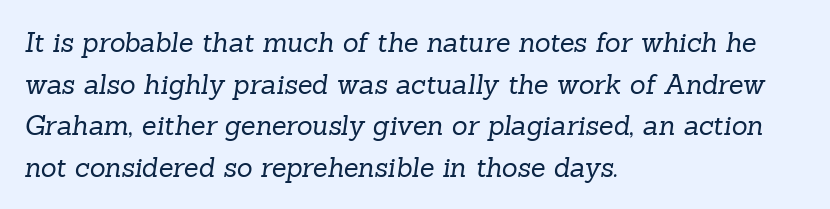
The image shows 27 px text type; set left-aligned, normal line spacing (1.54x), normal letter spacing, not underlined.
